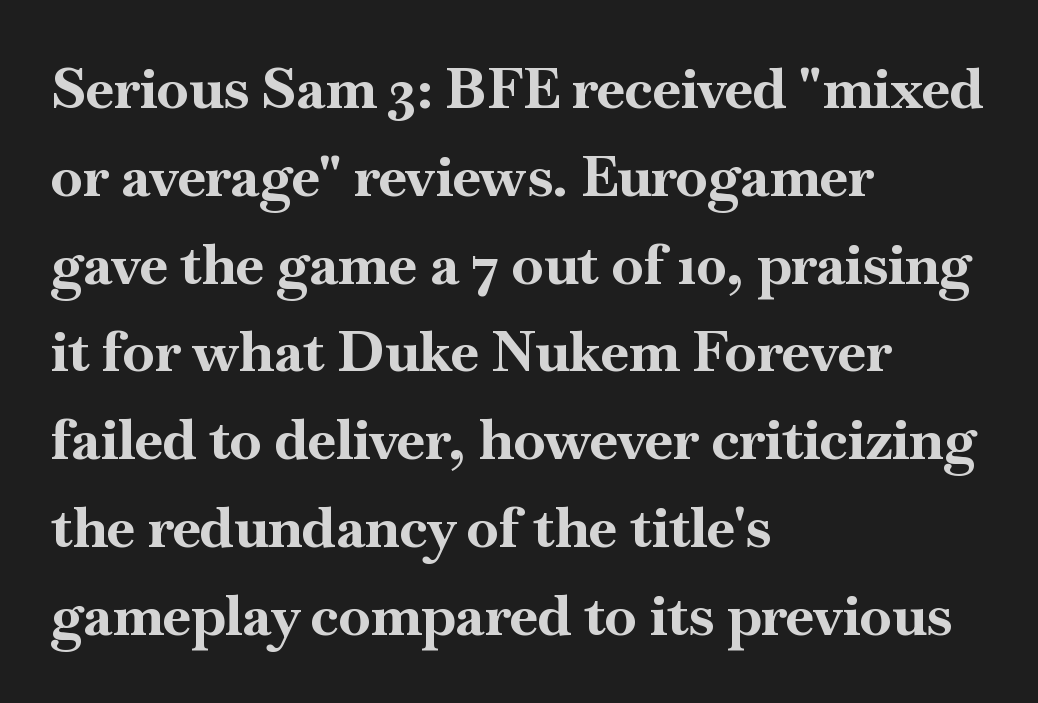
The image shows 57 px bold serif type, upright; set left-aligned, normal line spacing (1.54x), normal letter spacing, not underlined; high stroke contrast and a small x-height.
